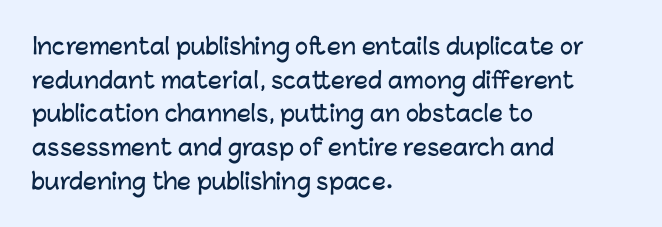
Q: Is the text italic (slanted)? A: No, it is upright.
Q: Is the text underlined? A: No.
Q: How is the paragraph aligned? A: Left-aligned.
Q: Is the spacing between letters normal or unusually wide? A: Normal.
Q: Is the spacing between lines tight, normal or loose? A: Normal.
